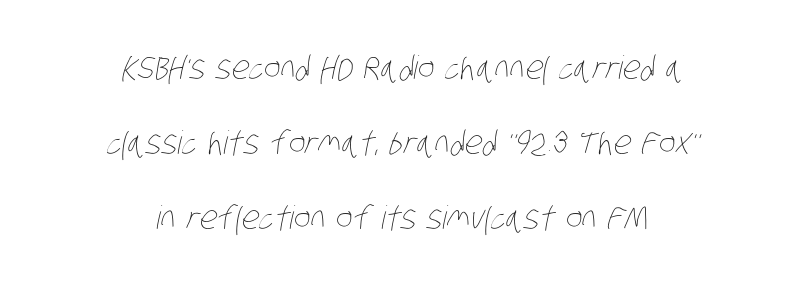
Q: Is the text bold? A: No.
Q: Is the text underlined? A: No.
Q: How is the paragraph aligned? A: Centered.
Q: Is the spacing between letters normal or unusually wide? A: Normal.
Q: Is the spacing between lines tight, normal or loose? A: Loose.
Q: Width (condensed, normal, or wide)? A: Condensed.
Q: Stroke contrast? A: Low.
Q: x-height? A: Large.
Q: Monospaced? A: No.
